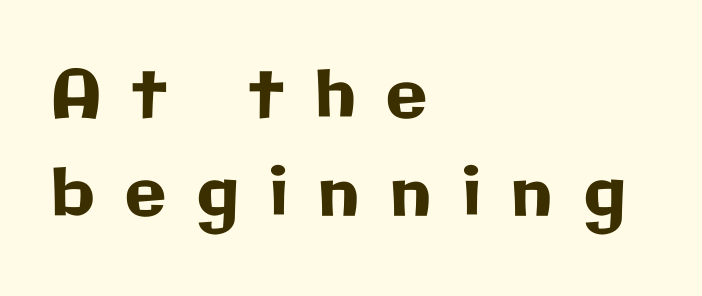
The leading is moderate, giving the passage an even texture. Underline: absent. Does the type have serifs? No, each stem ends abruptly. Every stem runs plumb, perpendicular to the baseline. Here the glyphs are tracked loosely, breaking word shapes into spaced letters.
